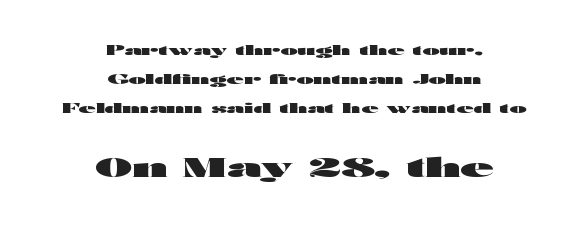
The image shows 27 px bold type, upright; set centered, loose line spacing (2.06x), normal letter spacing, not underlined; the second (bottom) block is 1.93x larger.
